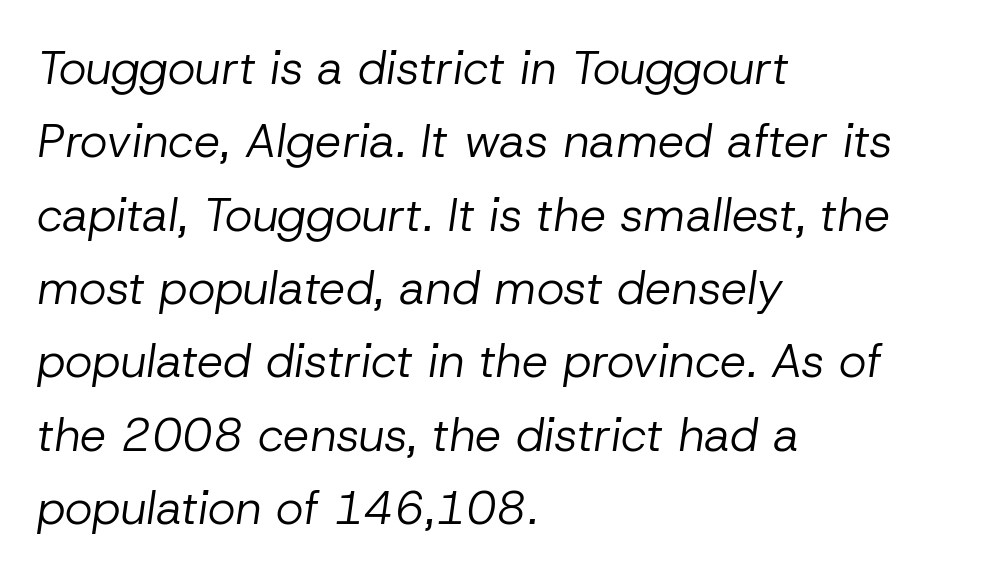
Proportional: the letters do not fall into vertical columns. The line-height multiplier appears to be the usual default. Every character sits at an angle, as italics do. Glyph-to-glyph distance matches everyday printed text.
